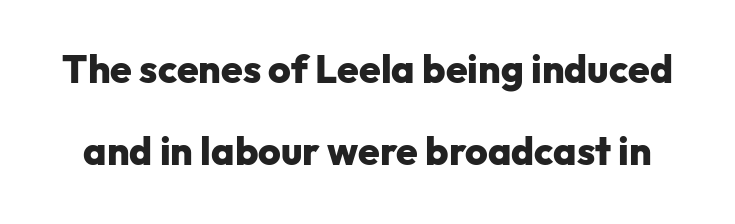
Q: Is the text bold? A: Yes.
Q: Is the text italic (slanted)? A: No, it is upright.
Q: Is the typeface a serif or a sans-serif typeface? A: Sans-serif.
Q: Is the text underlined? A: No.
Q: Is the spacing between letters normal or unusually wide? A: Normal.
Q: Is the spacing between lines tight, normal or loose? A: Loose.
Q: Width (condensed, normal, or wide)? A: Normal.
Q: Stroke contrast? A: Low.
Q: x-height? A: Medium.
Q: Monospaced? A: No.
